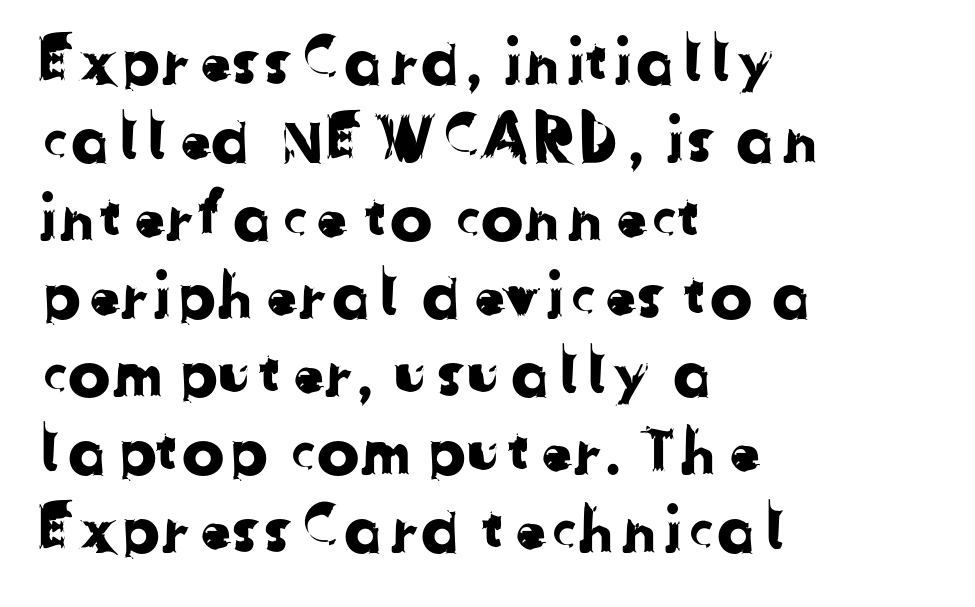
Q: Is the typeface a serif or a sans-serif typeface? A: Sans-serif.
Q: Is the text underlined? A: No.
Q: How is the paragraph aligned? A: Left-aligned.
Q: Is the spacing between letters normal or unusually wide? A: Normal.
Q: Width (condensed, normal, or wide)? A: Normal.
Q: Stroke contrast? A: Low.
Q: x-height? A: Medium.
Q: Monospaced? A: No.
